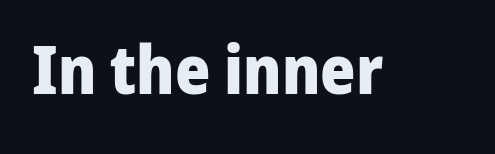
Quick note: not italic, upright. The passage shown is typeset with a sans-serif family. A dark, heavy texture on the line: the type is bold. Descender tails drop into unmarked territory. The letters sit at their default tracking, neither squeezed nor spread.
